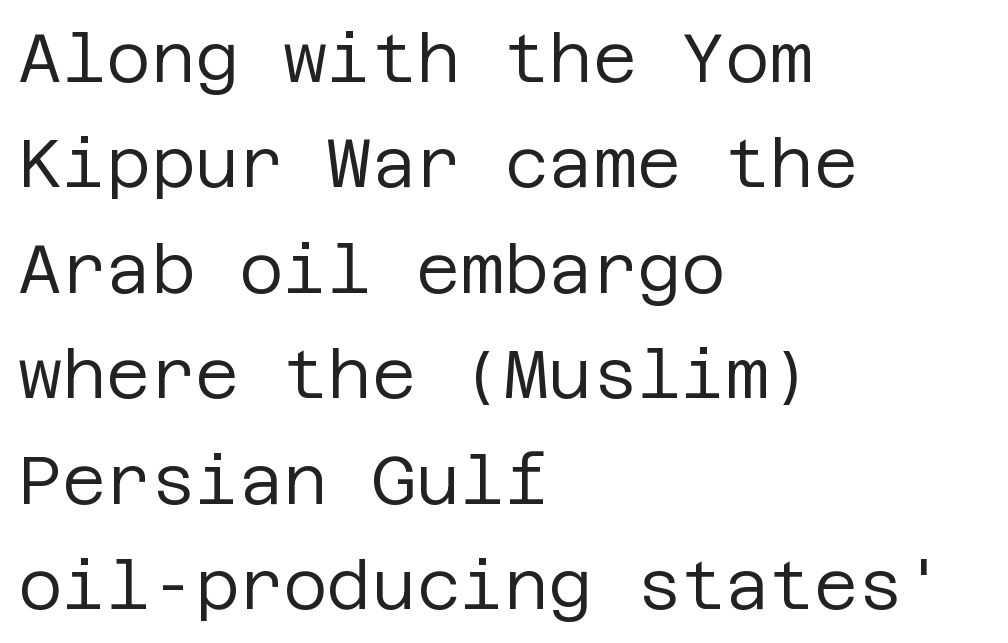
These lines are set flush left with a ragged right edge. A clean baseline with only descenders dipping below it. Letterform terminals end flat and unadorned throughout the passage. Vertical strokes here are truly vertical. The letterforms sit shoulder to shoulder at normal distance.
